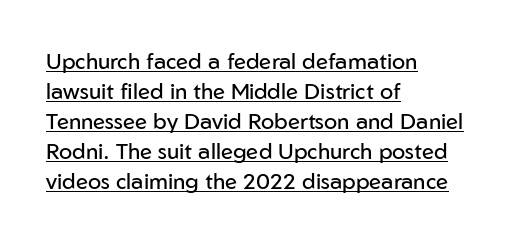
Q: Is the text bold? A: No.
Q: Is the text italic (slanted)? A: No, it is upright.
Q: Is the text underlined? A: Yes.
Q: How is the paragraph aligned? A: Left-aligned.
Q: Is the spacing between letters normal or unusually wide? A: Normal.
Q: Is the spacing between lines tight, normal or loose? A: Normal.
